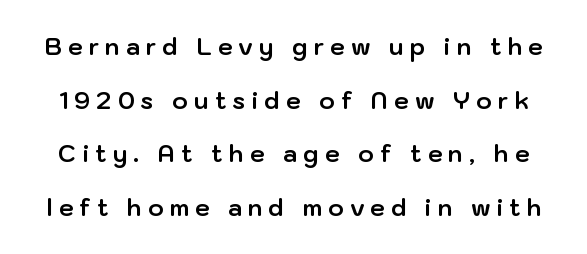
Q: Is the text bold? A: Yes.
Q: Is the text italic (slanted)? A: No, it is upright.
Q: Is the text underlined? A: No.
Q: Is the spacing between letters normal or unusually wide? A: Unusually wide.
Q: Is the spacing between lines tight, normal or loose? A: Loose.
